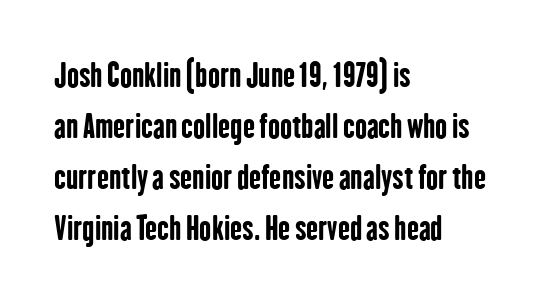
The gaps between neighbouring characters are ordinary and unremarkable. Its strokes are broad and dark, the hallmark of bold type. A typesetter would call this proportional, since set widths differ per character. The type sits square on the baseline with zero lean. This block has exactly the height ordinary leading produces.
